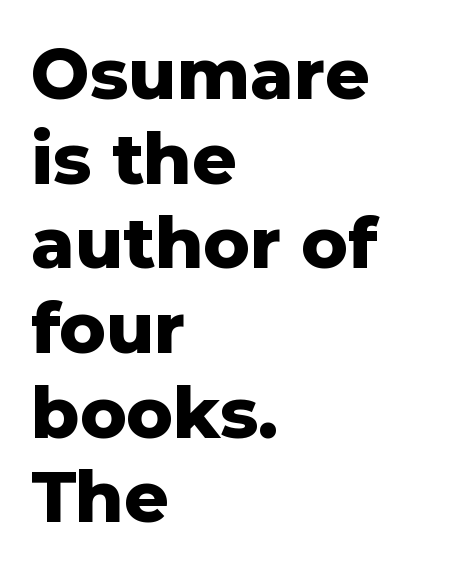
A full-strength bold gives these letters their thick strokes. The lines are quadded left. Examine the stroke ends and you'll find no serifs. The letters advance in unequal steps, a hallmark of proportional type. The type sits square on the baseline with zero lean. Glance below the letters and you will spot only blank space.
